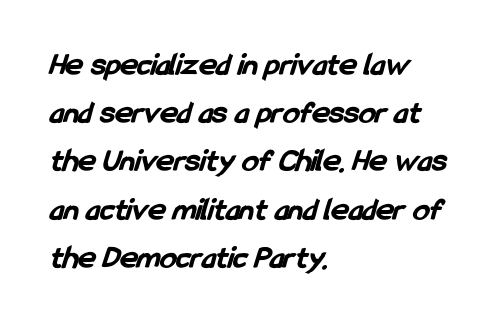
The foot of each line stays bare and open. The passage shown is emphatically bold. Each new line begins a customary step beneath the previous one. In terms of letterspacing, this is plain default setting. Unlike a traditional serif, this face leaves its strokes unadorned. A typesetter would call this proportional, since set widths differ per character.
